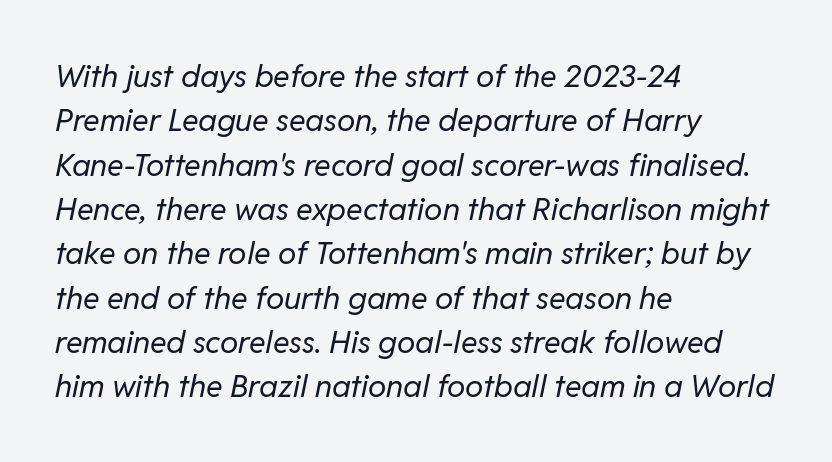
{"italic": "yes", "lean": "right", "slant_degrees": 11, "bold": "no", "weight": "regular", "width": "normal", "stroke_contrast": "low", "x_height": "medium", "monospaced": "no", "underline": "no", "align": "left", "line_spacing": "normal", "line_spacing_ratio": 1.43, "letter_spacing": "normal", "letter_spacing_em": 0.0, "glyph_px": 31}
